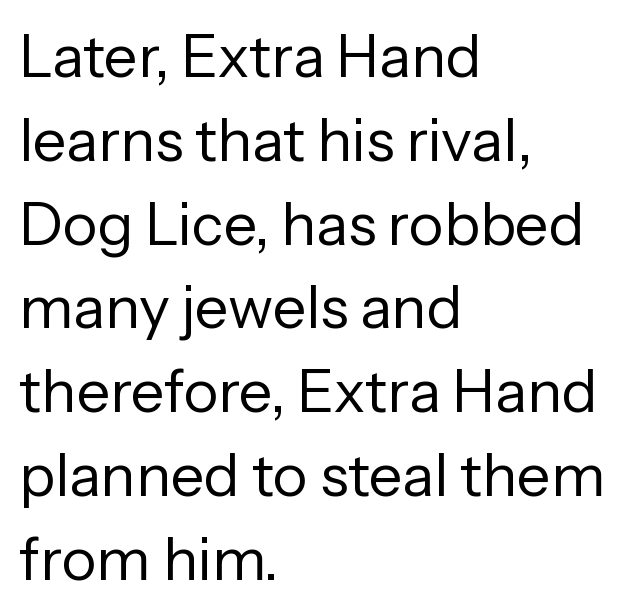
These glyphs show unthickened strokes, regular width or finer. One-word summary of the alignment: left. Compared with typical body copy, the letter spacing here is the same. A normal amount of white space separates one row of letters from the next.
